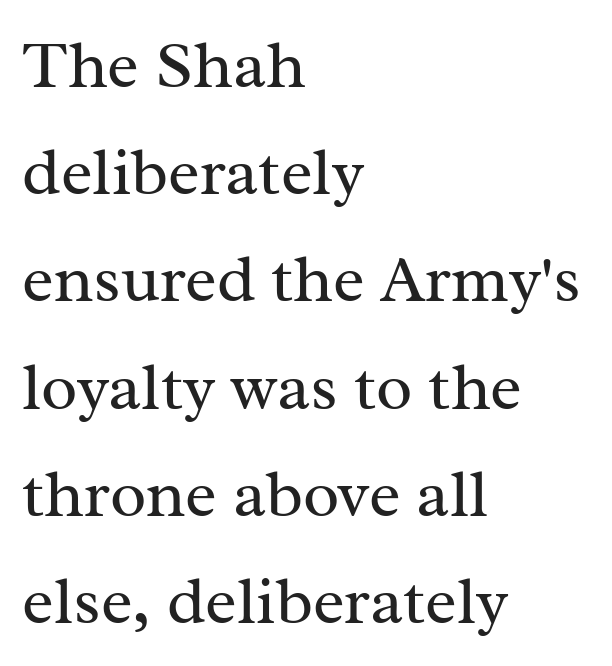
Q: Is the text bold? A: No.
Q: Is the text italic (slanted)? A: No, it is upright.
Q: Is the typeface a serif or a sans-serif typeface? A: Serif.
Q: Is the text underlined? A: No.
Q: How is the paragraph aligned? A: Left-aligned.
Q: Is the spacing between letters normal or unusually wide? A: Normal.
Q: Is the spacing between lines tight, normal or loose? A: Normal.
Q: Width (condensed, normal, or wide)? A: Normal.
Q: Stroke contrast? A: Medium.
Q: x-height? A: Medium.
Q: Monospaced? A: No.
